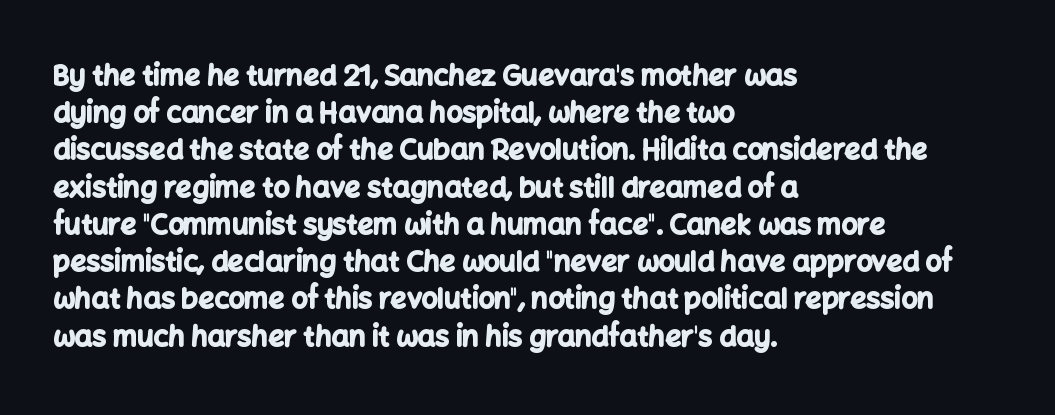
The image shows 28 px bold sans-serif type, upright; set left-aligned, normal line spacing (1.33x), normal letter spacing, not underlined; low stroke contrast and a medium x-height.
